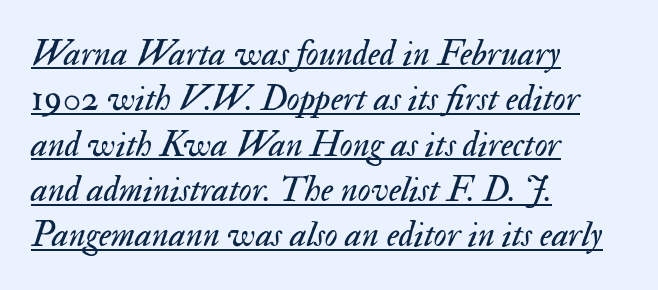
{"italic": "yes", "lean": "right", "slant_degrees": 17, "bold": "no", "weight": "regular", "width": "normal", "stroke_contrast": "medium", "x_height": "small", "monospaced": "no", "underline": "yes", "align": "left", "line_spacing": "normal", "line_spacing_ratio": 1.26, "letter_spacing": "normal", "letter_spacing_em": 0.0, "glyph_px": 36}
